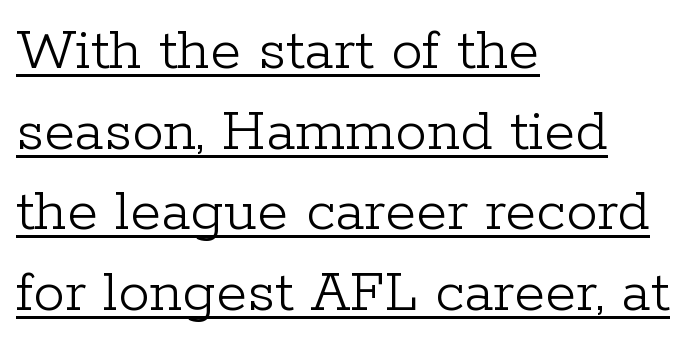
{"serif": "yes", "italic": "no", "bold": "no", "weight": "light", "width": "normal", "stroke_contrast": "low", "x_height": "medium", "monospaced": "no", "underline": "yes", "align": "left", "line_spacing": "normal", "line_spacing_ratio": 1.28, "letter_spacing": "normal", "letter_spacing_em": 0.0, "glyph_px": 63}
